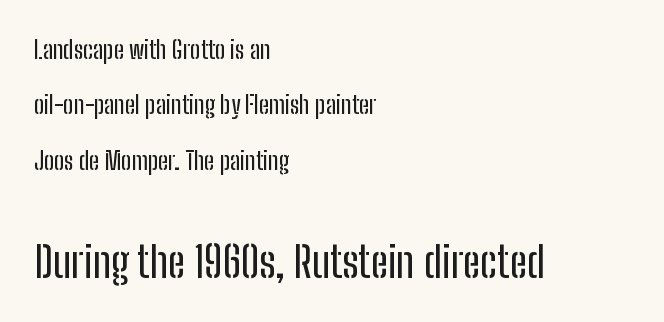
Q: Is the text italic (slanted)? A: No, it is upright.
Q: Is the typeface a serif or a sans-serif typeface? A: Sans-serif.
Q: Is the text underlined? A: No.
Q: How is the paragraph aligned? A: Left-aligned.
Q: Is the spacing between letters normal or unusually wide? A: Normal.
Q: Is the spacing between lines tight, normal or loose? A: Loose.
Q: Which block of text is set in a larger size, the first (top) or the second (bottom)? A: The second (bottom) one.
Q: Width (condensed, normal, or wide)? A: Condensed.
Q: Stroke contrast? A: Low.
Q: x-height? A: Medium.
Q: Monospaced? A: No.
